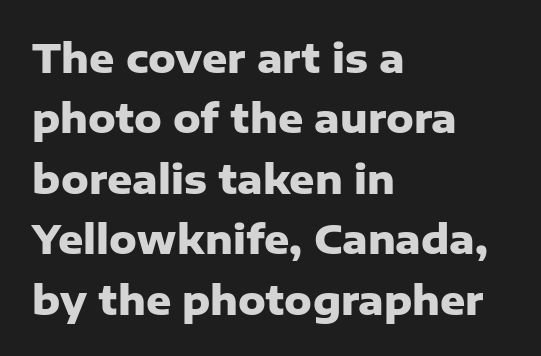
Check under the words: just untouched page. Which margin do the lines hug? The left one — the right edge is uneven. Posture: vertical. A typesetter would call this proportional, since set widths differ per character.
